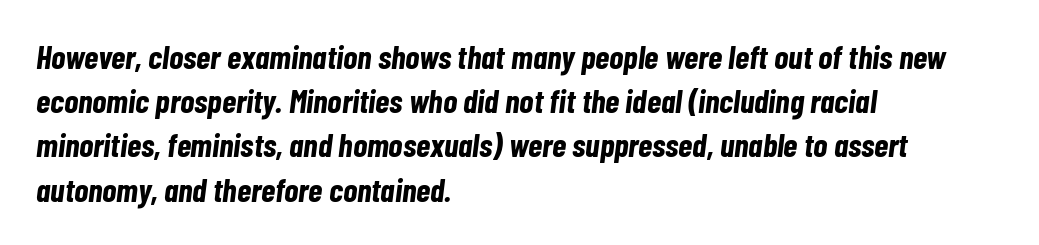
Q: Is the text bold? A: Yes.
Q: Is the text italic (slanted)? A: Yes, it leans right by about 7 degrees.
Q: Is the text underlined? A: No.
Q: How is the paragraph aligned? A: Left-aligned.
Q: Is the spacing between letters normal or unusually wide? A: Normal.
Q: Is the spacing between lines tight, normal or loose? A: Normal.
Q: Width (condensed, normal, or wide)? A: Condensed.
Q: Stroke contrast? A: Low.
Q: x-height? A: Medium.
Q: Monospaced? A: No.
